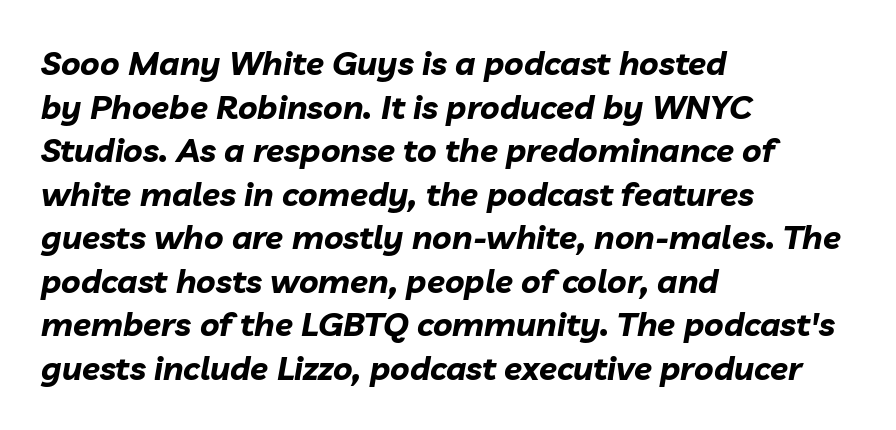
Looks like regular typesetting: each glyph gets only the width it needs. A normal amount of white space separates one row of letters from the next. Here the glyphs are tracked normally, forming tight word shapes. The passage shown leans; its letterforms are oblique. A bare baseline throughout the passage.
